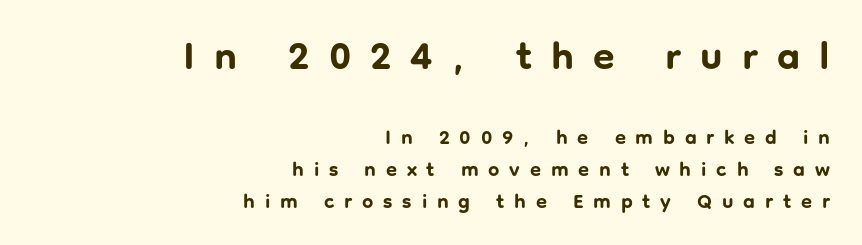
The image shows 39 px bold sans-serif type, upright; set right-aligned, normal line spacing (1.59x), unusually wide letter spacing (+0.49 em), not underlined; the first (top) block is 1.95x larger; low stroke contrast and a medium x-height.
